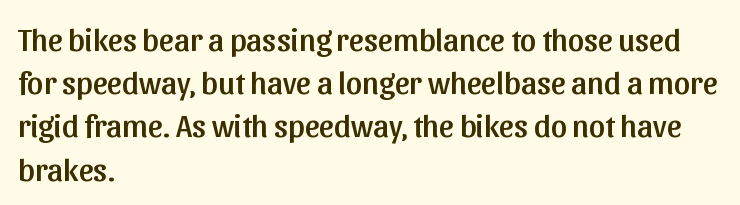
Q: Is the text italic (slanted)? A: No, it is upright.
Q: Is the typeface a serif or a sans-serif typeface? A: Sans-serif.
Q: Is the text underlined? A: No.
Q: How is the paragraph aligned? A: Left-aligned.
Q: Is the spacing between letters normal or unusually wide? A: Normal.
Q: Is the spacing between lines tight, normal or loose? A: Normal.
Q: Width (condensed, normal, or wide)? A: Normal.
Q: Stroke contrast? A: Low.
Q: x-height? A: Medium.
Q: Monospaced? A: No.
